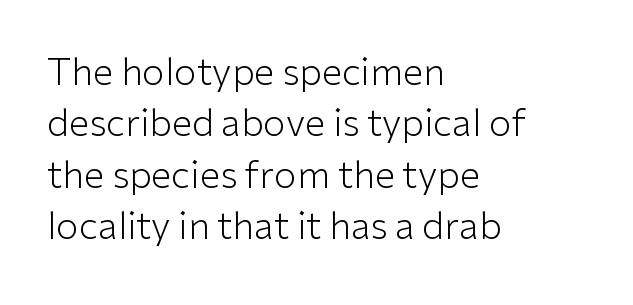
Ascenders rise straight up at ninety degrees. The typeface has the unassuming heft of standard copy or less. Do the characters align in a grid? No, the font is proportional. The horizontal fit of the characters is conventional and even. This rendering employs a face without finishing strokes, i.e., a sans-serif.
